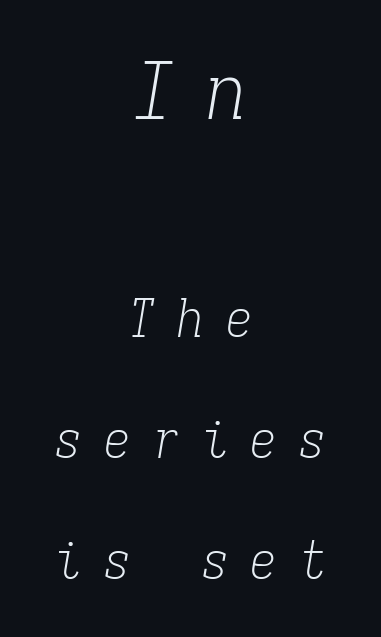
Q: Is the text bold? A: No.
Q: Is the text italic (slanted)? A: Yes, it leans right by about 9 degrees.
Q: Is the typeface a serif or a sans-serif typeface? A: Serif.
Q: Is the text underlined? A: No.
Q: How is the paragraph aligned? A: Centered.
Q: Is the spacing between letters normal or unusually wide? A: Unusually wide.
Q: Is the spacing between lines tight, normal or loose? A: Loose.
Q: Which block of text is set in a larger size, the first (top) or the second (bottom)? A: The first (top) one.
Q: Width (condensed, normal, or wide)? A: Condensed.
Q: Stroke contrast? A: Low.
Q: x-height? A: Medium.
Q: Monospaced? A: Yes.
